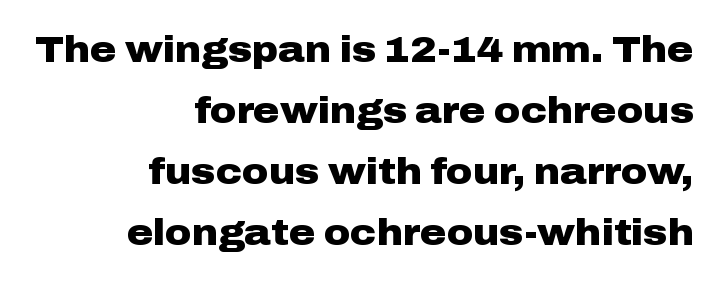
The image shows 36 px heavy, wide sans-serif type, upright; set right-aligned, normal line spacing (1.69x), normal letter spacing, not underlined; low stroke contrast and a medium x-height.
